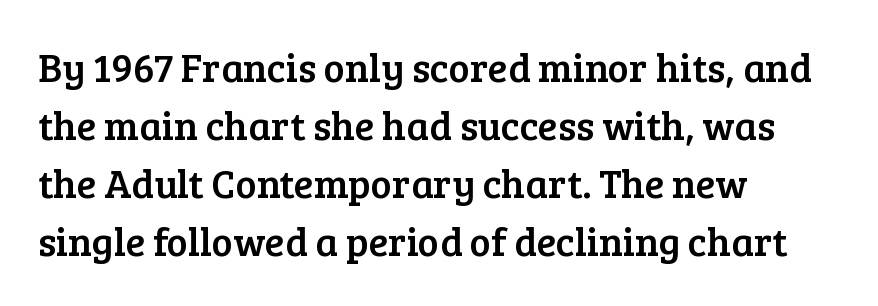
The passage shown is not underscored anywhere. Observe the serifs anchoring each vertical stroke in this sample. Compared with typical paragraphs, the rows here are spaced about the same. Left-aligned paragraph, ragged on the right. You could call the tracking neutral — neither tight nor loose. Proportional: the letters do not fall into vertical columns.
